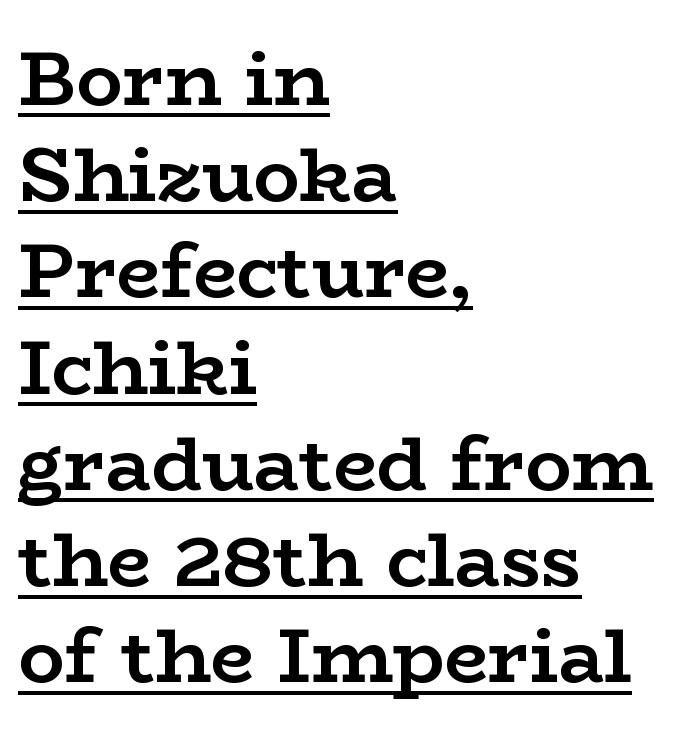
Like a heading marked for emphasis, these lines bear an underscore. The block of text has a typical density, with ordinary space between rows. Compared with an ordinary text face, these strokes are far heavier — a full bold. These lines are composed in type with serifs. Casual observation: everything's shoved over to the left.
